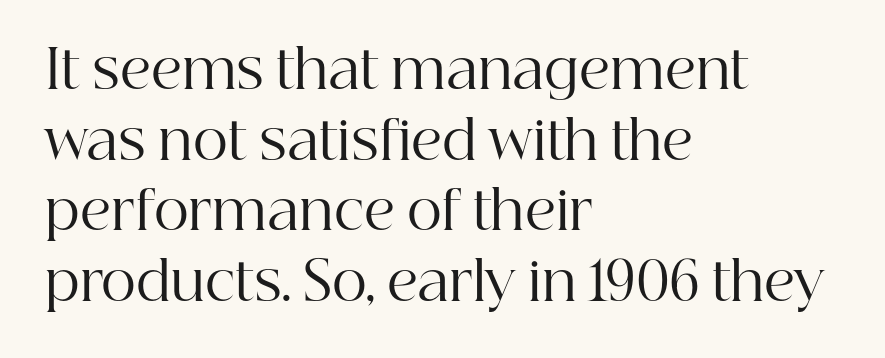
{"serif": "yes", "italic": "no", "bold": "no", "weight": "regular", "width": "normal", "stroke_contrast": "high", "x_height": "medium", "monospaced": "no", "underline": "no", "align": "left", "line_spacing": "normal", "line_spacing_ratio": 1.31, "letter_spacing": "normal", "letter_spacing_em": 0.0, "glyph_px": 54}
